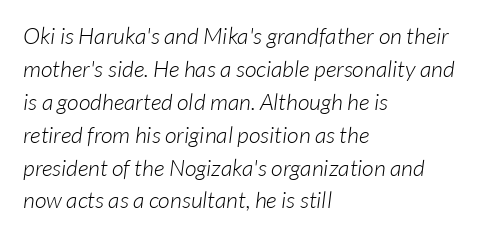
The image shows 23 px text type; set left-aligned, normal line spacing (1.43x), normal letter spacing, not underlined.
